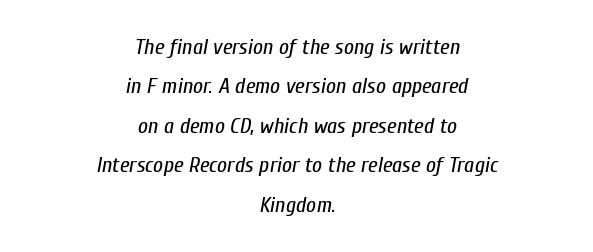
The image shows 22 px text type, italic (leaning right); set centered, line spacing 1.79x, normal letter spacing, not underlined.
